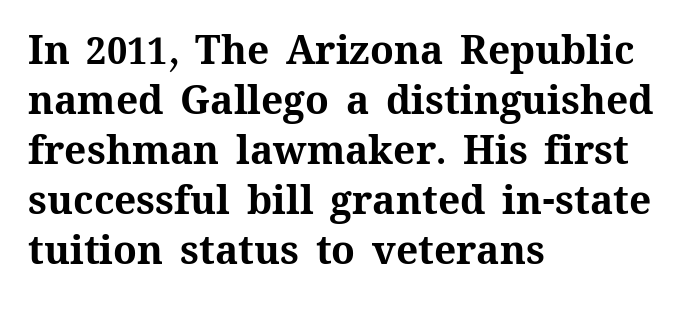
{"italic": "no", "bold": "yes", "weight": "bold", "width": "normal", "stroke_contrast": "medium", "x_height": "medium", "monospaced": "no", "underline": "no", "align": "left", "line_spacing": "normal", "line_spacing_ratio": 1.28, "letter_spacing": "normal", "letter_spacing_em": 0.0, "glyph_px": 39}
